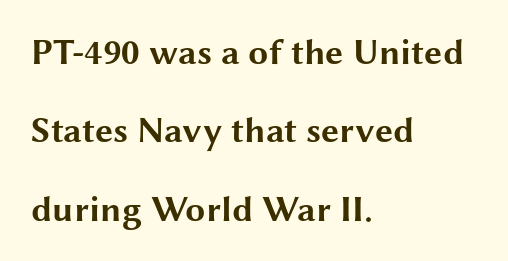
The image shows 36 px bold, wide sans-serif type, upright; set left-aligned, loose line spacing (2.18x), normal letter spacing, not underlined; medium stroke contrast and a medium x-height.
